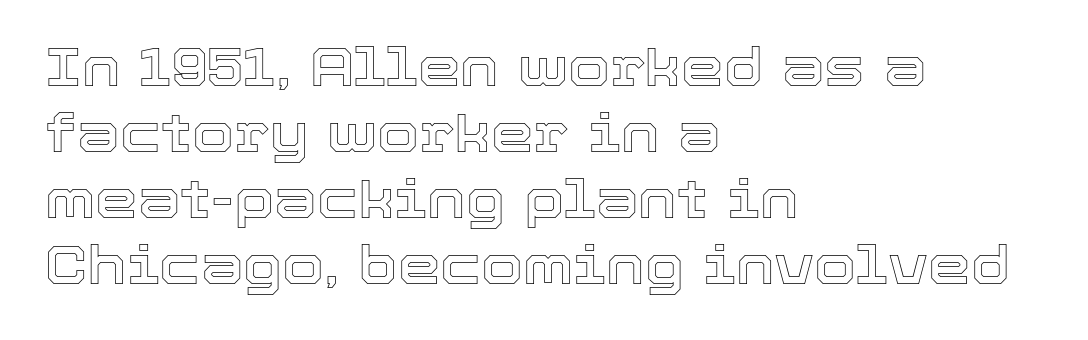
Q: Is the text italic (slanted)? A: No, it is upright.
Q: Is the text underlined? A: No.
Q: How is the paragraph aligned? A: Left-aligned.
Q: Is the spacing between letters normal or unusually wide? A: Normal.
Q: Width (condensed, normal, or wide)? A: Normal.
Q: x-height? A: Medium.
Q: Monospaced? A: No.
